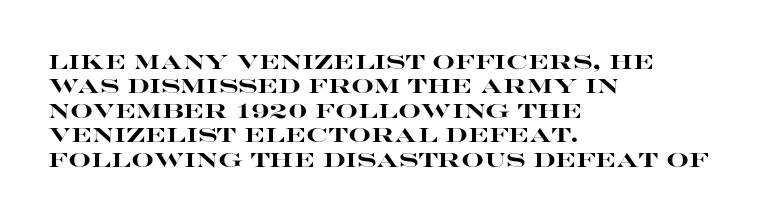
{"italic": "no", "bold": "yes", "underline": "no", "align": "left", "line_spacing_ratio": 1.22, "letter_spacing": "normal", "letter_spacing_em": 0.0, "glyph_px": 20}
